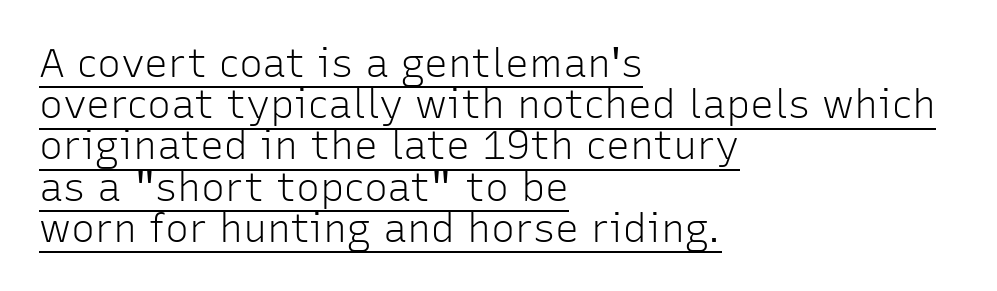
{"serif": "no", "italic": "no", "bold": "no", "weight": "light", "width": "normal", "stroke_contrast": "low", "x_height": "medium", "monospaced": "no", "underline": "yes", "align": "left", "line_spacing": "tight", "line_spacing_ratio": 1.03, "letter_spacing": "normal", "letter_spacing_em": 0.0, "glyph_px": 40}
